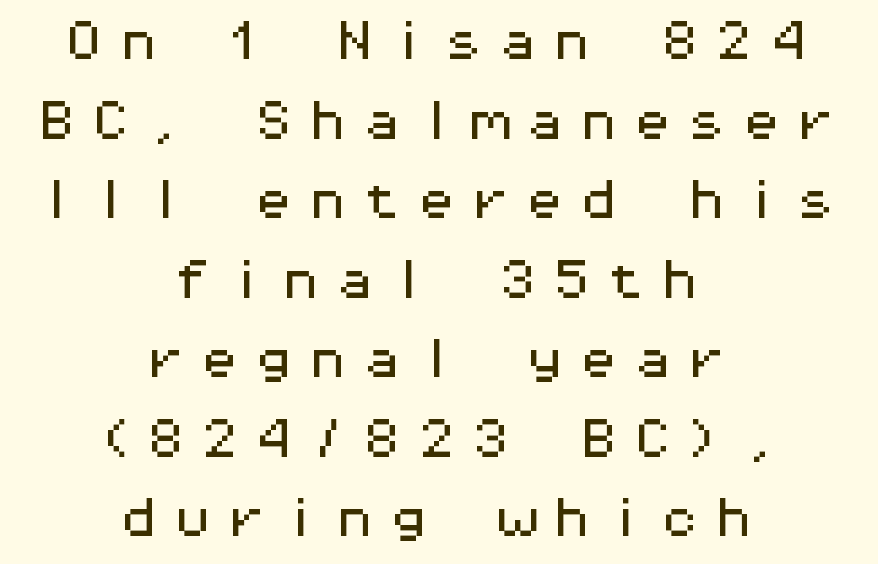
Q: Is the text italic (slanted)? A: No, it is upright.
Q: Is the typeface a serif or a sans-serif typeface? A: Sans-serif.
Q: Is the text underlined? A: No.
Q: How is the paragraph aligned? A: Centered.
Q: Is the spacing between letters normal or unusually wide? A: Unusually wide.
Q: Width (condensed, normal, or wide)? A: Wide.
Q: Stroke contrast? A: Medium.
Q: x-height? A: Medium.
Q: Monospaced? A: Yes.
